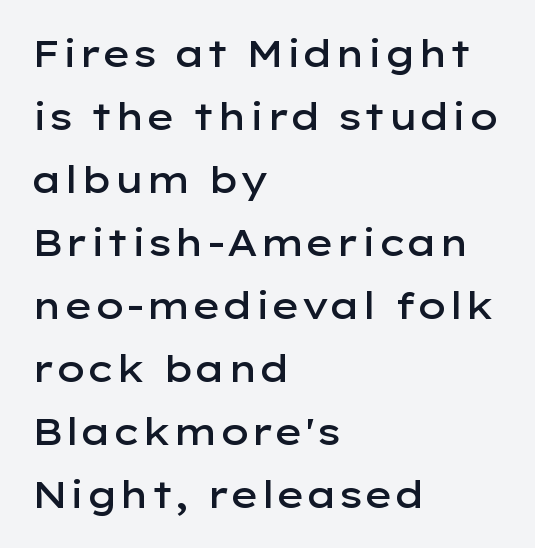
{"serif": "no", "italic": "no", "bold": "semi", "weight": "semibold", "width": "wide", "stroke_contrast": "low", "x_height": "medium", "monospaced": "no", "underline": "no", "align": "left", "line_spacing_ratio": 1.75, "letter_spacing": "normal", "letter_spacing_em": 0.0, "glyph_px": 36}
